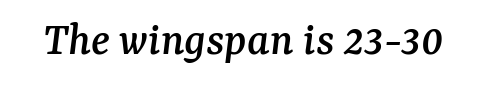
The image shows 48 px serif type, italic (leaning right); set normal letter spacing, not underlined; medium stroke contrast and a medium x-height.
